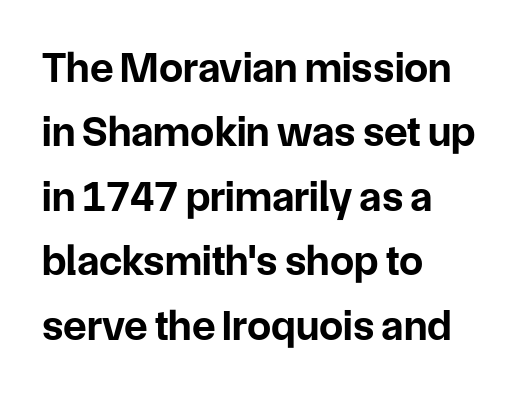
Note: no serifs on the glyphs. Rows of type keep a routine distance in the vertical direction. Every stem runs plumb, perpendicular to the baseline. The sample has been set heavy, in full bold. Underlining? Definitely not there. Here the designer chose a conventional face with non-uniform glyph widths.
